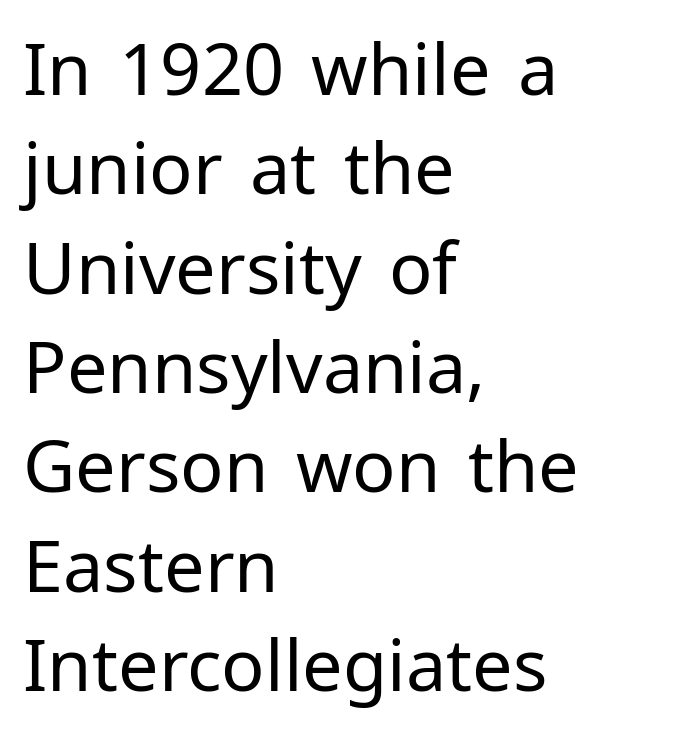
Q: Is the text bold? A: No.
Q: Is the text italic (slanted)? A: No, it is upright.
Q: Is the typeface a serif or a sans-serif typeface? A: Sans-serif.
Q: Is the text underlined? A: No.
Q: How is the paragraph aligned? A: Left-aligned.
Q: Is the spacing between letters normal or unusually wide? A: Normal.
Q: Is the spacing between lines tight, normal or loose? A: Normal.
Q: Width (condensed, normal, or wide)? A: Normal.
Q: Stroke contrast? A: Low.
Q: x-height? A: Medium.
Q: Monospaced? A: No.
